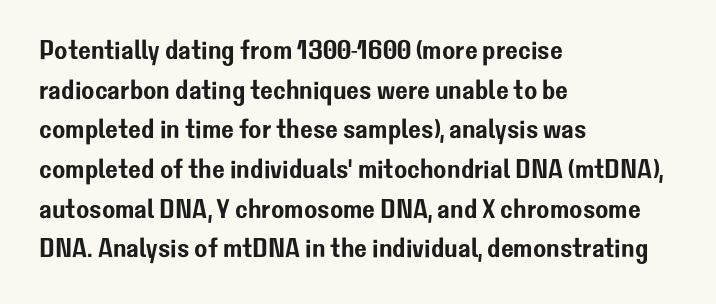
Q: Is the text italic (slanted)? A: No, it is upright.
Q: Is the text underlined? A: No.
Q: How is the paragraph aligned? A: Left-aligned.
Q: Is the spacing between letters normal or unusually wide? A: Normal.
Q: Is the spacing between lines tight, normal or loose? A: Normal.
